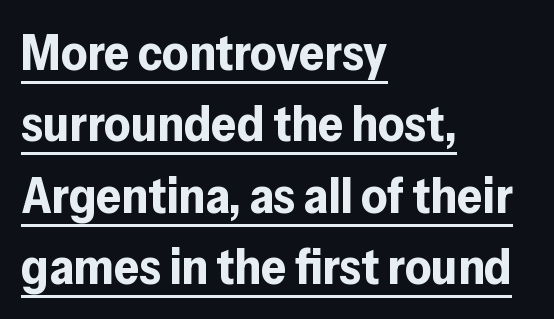
Q: Is the text bold? A: Yes.
Q: Is the text italic (slanted)? A: No, it is upright.
Q: Is the typeface a serif or a sans-serif typeface? A: Sans-serif.
Q: Is the text underlined? A: Yes.
Q: How is the paragraph aligned? A: Left-aligned.
Q: Is the spacing between letters normal or unusually wide? A: Normal.
Q: Is the spacing between lines tight, normal or loose? A: Normal.
Q: Width (condensed, normal, or wide)? A: Normal.
Q: Stroke contrast? A: Low.
Q: x-height? A: Medium.
Q: Monospaced? A: No.
